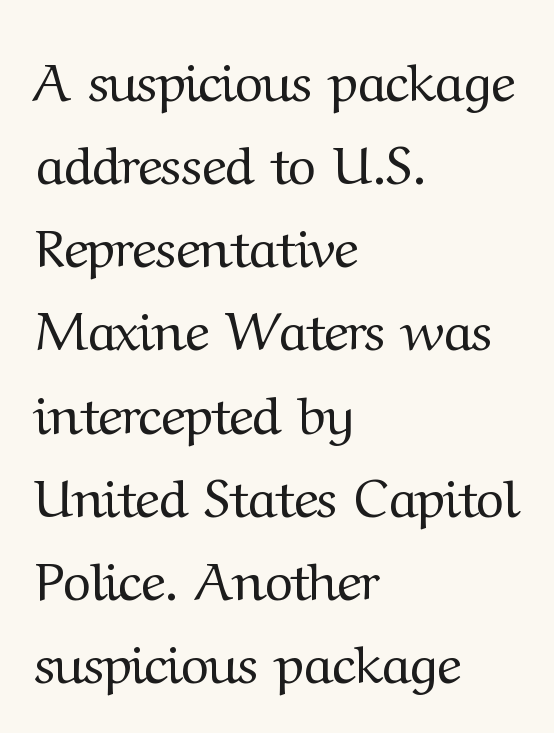
Do the characters align in a grid? No, the font is proportional. These glyphs show unthickened strokes, regular width or finer. A clean baseline with only descenders dipping below it. Does extra space separate the letters? No, they use regular spacing. This block has exactly the height ordinary leading produces.
